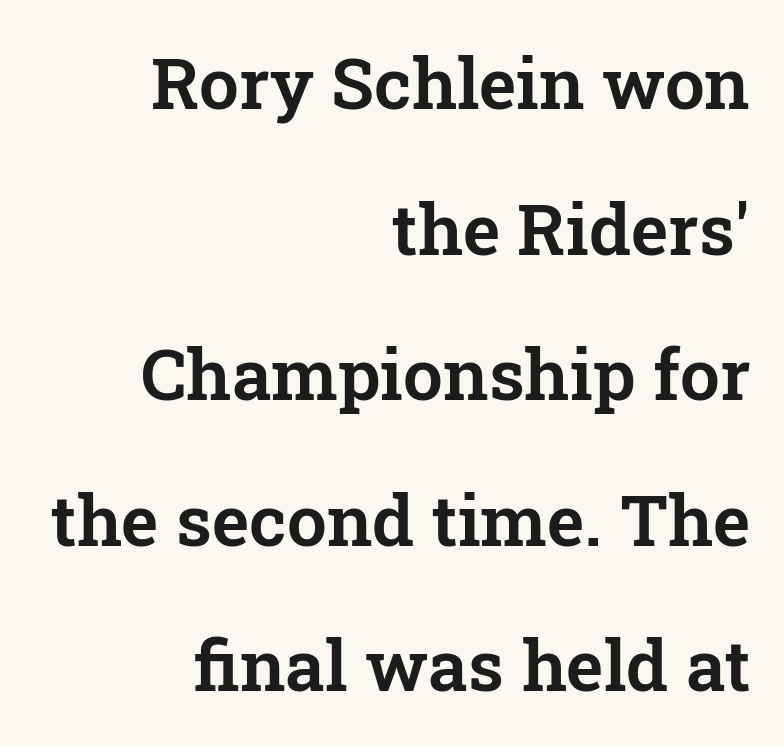
The image shows 71 px serif type, upright; set right-aligned, loose line spacing (2.05x), normal letter spacing, not underlined; low stroke contrast and a medium x-height.
